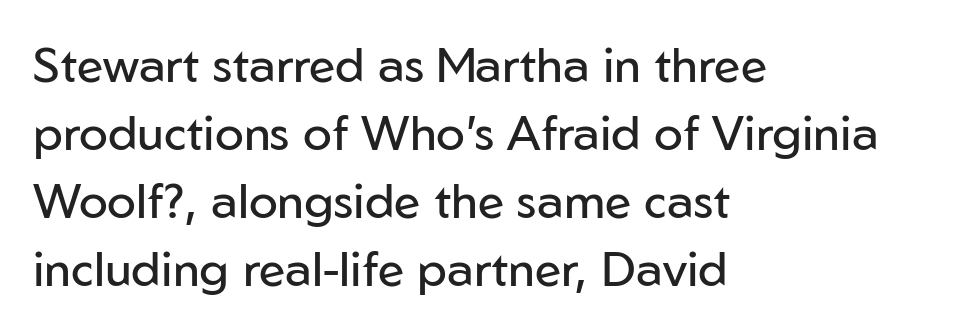
Q: Is the text bold? A: No.
Q: Is the text italic (slanted)? A: No, it is upright.
Q: Is the typeface a serif or a sans-serif typeface? A: Sans-serif.
Q: Is the text underlined? A: No.
Q: How is the paragraph aligned? A: Left-aligned.
Q: Is the spacing between letters normal or unusually wide? A: Normal.
Q: Is the spacing between lines tight, normal or loose? A: Normal.
Q: Width (condensed, normal, or wide)? A: Normal.
Q: Stroke contrast? A: Low.
Q: x-height? A: Medium.
Q: Monospaced? A: No.
